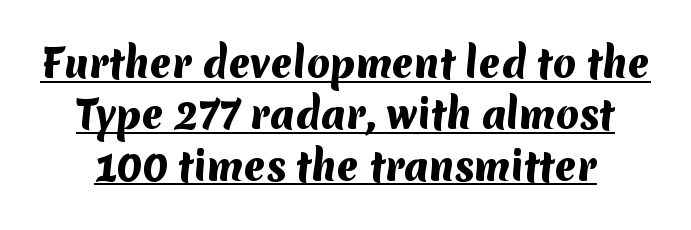
The image shows 38 px heavy sans-serif type; set normal line spacing (1.35x), normal letter spacing, underlined; medium stroke contrast and a medium x-height.
